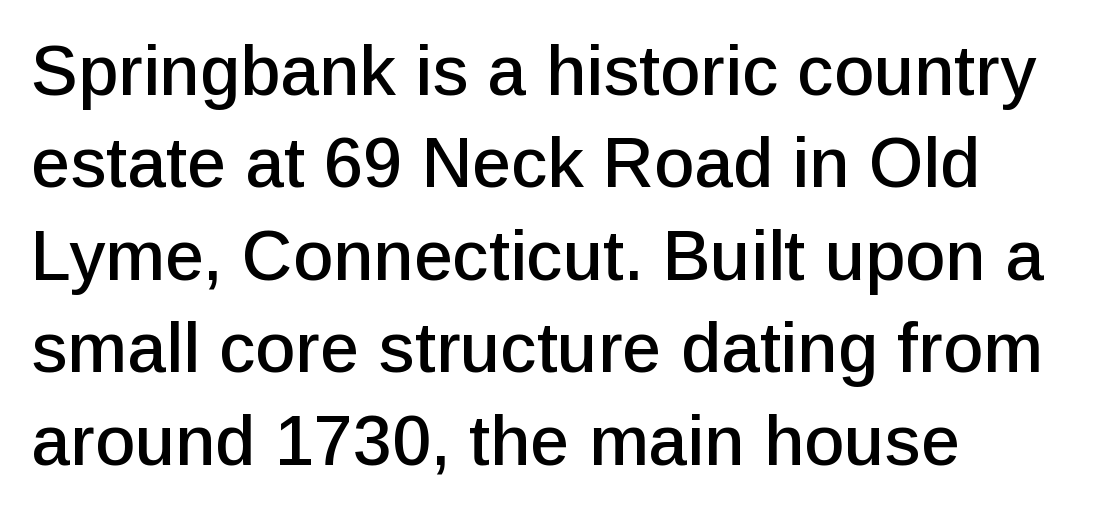
{"serif": "no", "italic": "no", "width": "normal", "stroke_contrast": "low", "x_height": "medium", "monospaced": "no", "underline": "no", "align": "left", "line_spacing": "normal", "line_spacing_ratio": 1.32, "letter_spacing": "normal", "letter_spacing_em": 0.0, "glyph_px": 70}
